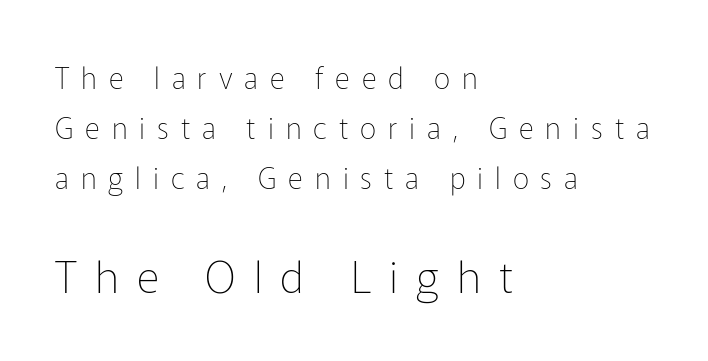
{"serif": "no", "italic": "no", "bold": "no", "weight": "thin", "width": "normal", "stroke_contrast": "low", "x_height": "medium", "monospaced": "no", "underline": "no", "align": "left", "line_spacing_ratio": 1.73, "letter_spacing": "wide", "letter_spacing_em": 0.41, "larger_block": "second", "size_ratio": 1.52, "glyph_px": 44}
